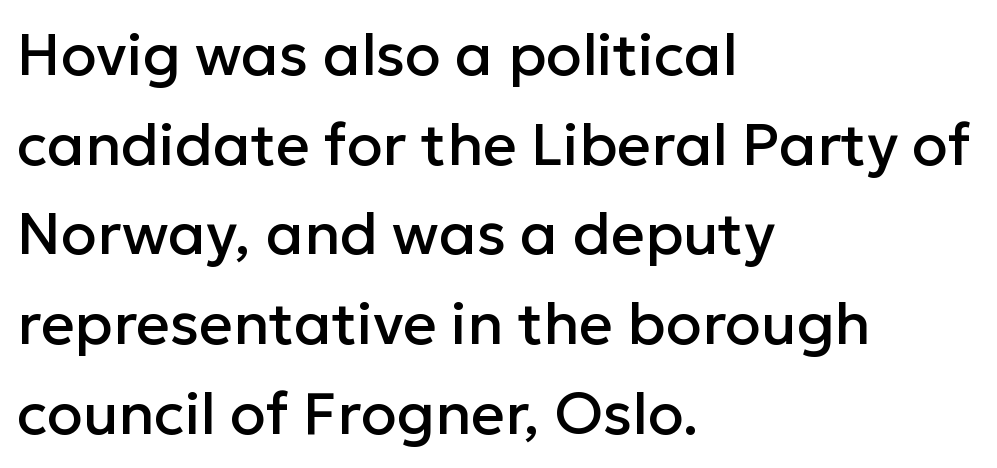
The rendering uses natural spacing where letterforms have individual widths. Honestly, the row spacing looks completely unremarkable. What kind of face is this? One without serifs — a sans. Alignment: flush left. The zone under the glyphs is completely vacant.
